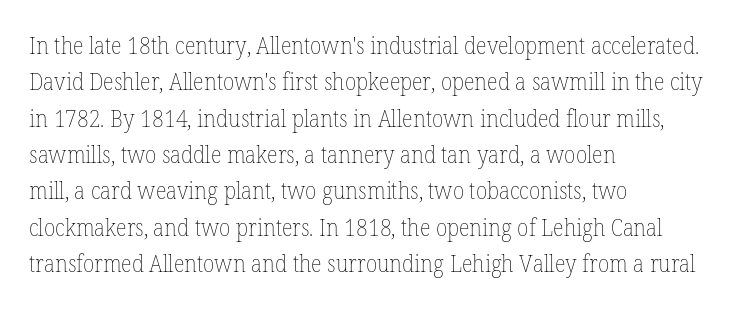
Compared with typical paragraphs, the rows here are spaced about the same. The letterforms sit at book weight or below. Ascenders rise straight up at ninety degrees. The lines are quadded left. Check the space under the baseline: it is left empty. Tracking value appears to be zero — textbook default spacing.
